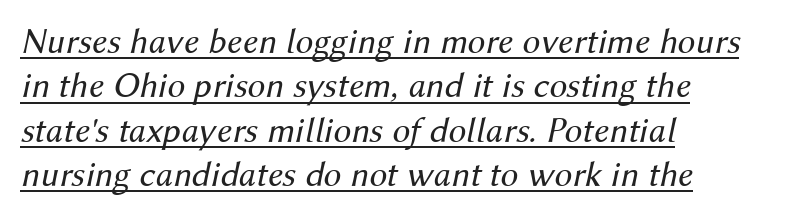
{"italic": "yes", "lean": "right", "slant_degrees": 12, "bold": "no", "weight": "regular", "width": "normal", "stroke_contrast": "medium", "x_height": "medium", "monospaced": "no", "underline": "yes", "align": "left", "line_spacing_ratio": 1.23, "letter_spacing": "normal", "letter_spacing_em": 0.0, "glyph_px": 36}
